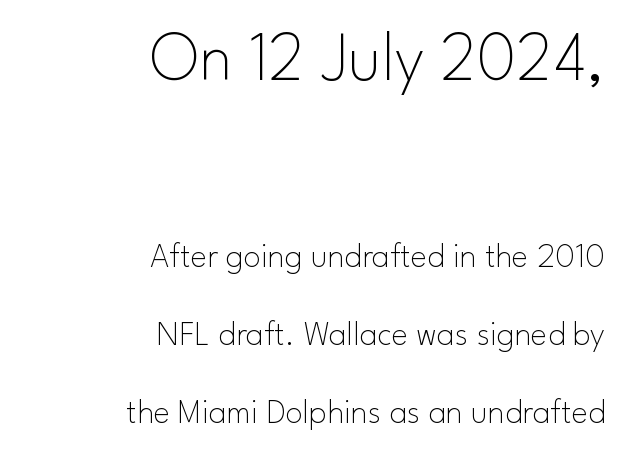
Q: Is the text bold? A: No.
Q: Is the text italic (slanted)? A: No, it is upright.
Q: Is the typeface a serif or a sans-serif typeface? A: Sans-serif.
Q: Is the text underlined? A: No.
Q: How is the paragraph aligned? A: Right-aligned.
Q: Is the spacing between letters normal or unusually wide? A: Normal.
Q: Is the spacing between lines tight, normal or loose? A: Loose.
Q: Which block of text is set in a larger size, the first (top) or the second (bottom)? A: The first (top) one.
Q: Width (condensed, normal, or wide)? A: Normal.
Q: Stroke contrast? A: Low.
Q: x-height? A: Small.
Q: Monospaced? A: No.
